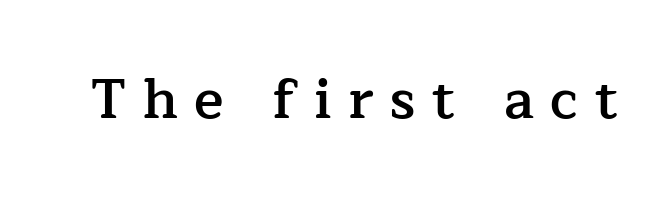
Q: Is the text bold? A: Semi-bold.
Q: Is the text italic (slanted)? A: No, it is upright.
Q: Is the typeface a serif or a sans-serif typeface? A: Serif.
Q: Is the text underlined? A: No.
Q: Is the spacing between letters normal or unusually wide? A: Unusually wide.
Q: Width (condensed, normal, or wide)? A: Normal.
Q: Stroke contrast? A: Low.
Q: x-height? A: Medium.
Q: Monospaced? A: No.
